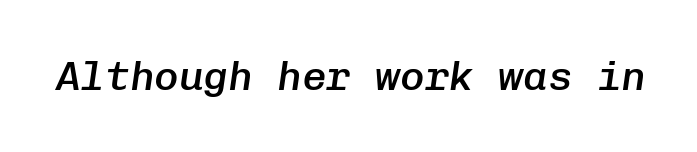
{"italic": "yes", "lean": "right", "slant_degrees": 8, "bold": "semi", "weight": "semibold", "width": "normal", "stroke_contrast": "low", "x_height": "medium", "monospaced": "yes", "underline": "no", "letter_spacing": "normal", "letter_spacing_em": 0.0, "glyph_px": 41}
